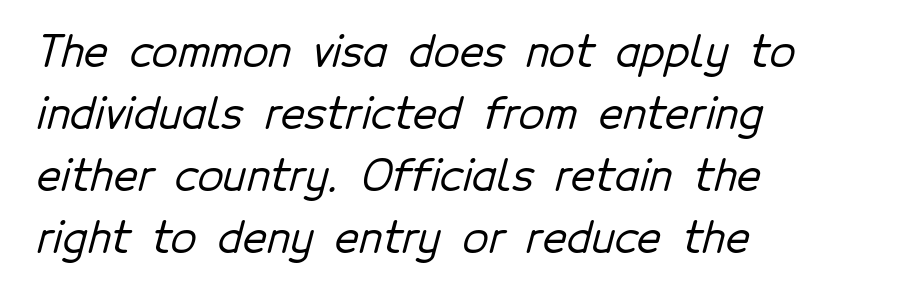
Q: Is the typeface a serif or a sans-serif typeface? A: Sans-serif.
Q: Is the text underlined? A: No.
Q: How is the paragraph aligned? A: Left-aligned.
Q: Is the spacing between letters normal or unusually wide? A: Normal.
Q: Is the spacing between lines tight, normal or loose? A: Normal.
Q: Width (condensed, normal, or wide)? A: Normal.
Q: Stroke contrast? A: Low.
Q: x-height? A: Medium.
Q: Monospaced? A: No.
